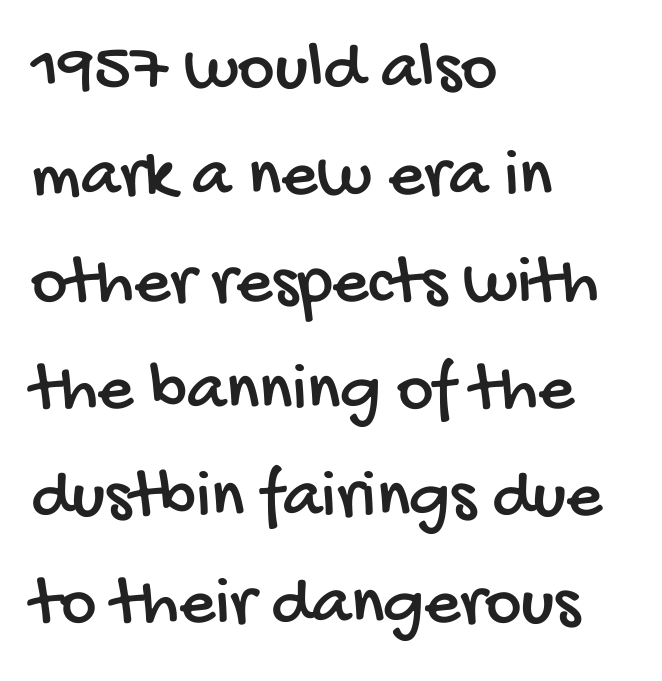
Where is the straight margin? On the left. Leading: standard. This sample uses plain, unmodified letter spacing. Has an underline been added? It has not. Note: no serifs on the glyphs.
